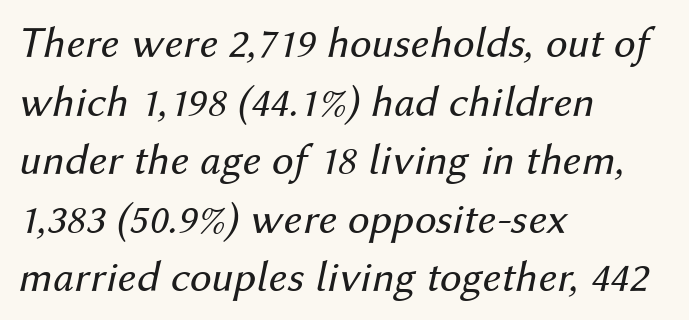
{"italic": "yes", "lean": "right", "slant_degrees": 12, "bold": "no", "weight": "regular", "width": "normal", "stroke_contrast": "medium", "x_height": "medium", "monospaced": "no", "underline": "no", "align": "left", "line_spacing": "normal", "line_spacing_ratio": 1.33, "letter_spacing": "normal", "letter_spacing_em": 0.0, "glyph_px": 44}
